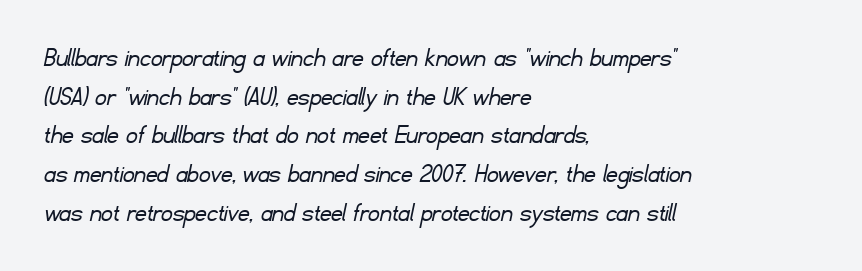
Q: Is the text bold? A: No.
Q: Is the typeface a serif or a sans-serif typeface? A: Sans-serif.
Q: Is the text underlined? A: No.
Q: How is the paragraph aligned? A: Left-aligned.
Q: Is the spacing between letters normal or unusually wide? A: Normal.
Q: Is the spacing between lines tight, normal or loose? A: Normal.
Q: Width (condensed, normal, or wide)? A: Normal.
Q: Stroke contrast? A: Low.
Q: x-height? A: Small.
Q: Monospaced? A: No.
